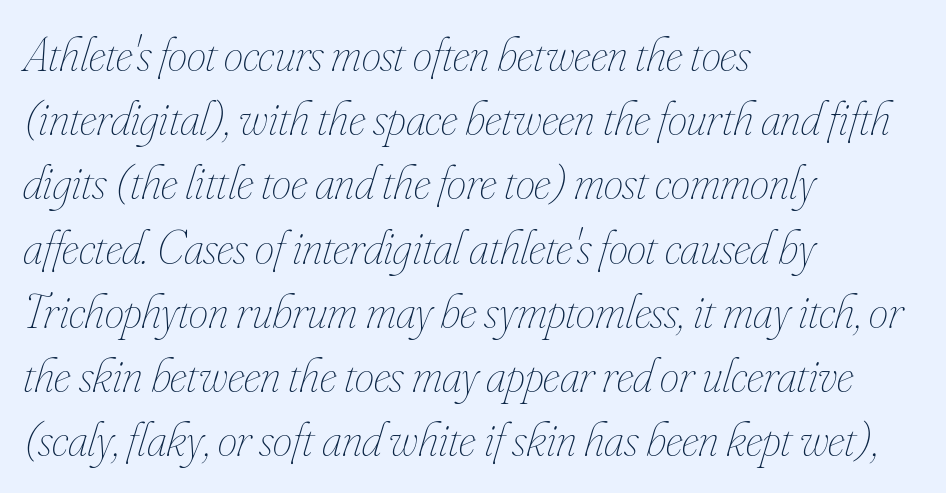
The lettering tilts uniformly, giving the passage an italic look. Leading matches the norm, producing a regular column. Notice how the passage keeps a crisp vertical edge on the left only. Proportional: the letters do not fall into vertical columns. In terms of letterspacing, this is plain default setting.
